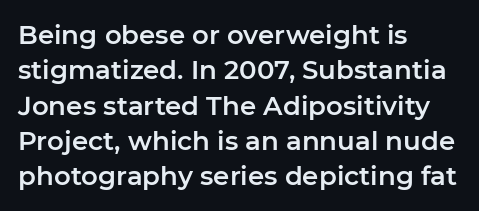
Q: Is the text italic (slanted)? A: No, it is upright.
Q: Is the text underlined? A: No.
Q: How is the paragraph aligned? A: Left-aligned.
Q: Is the spacing between letters normal or unusually wide? A: Normal.
Q: Is the spacing between lines tight, normal or loose? A: Normal.
